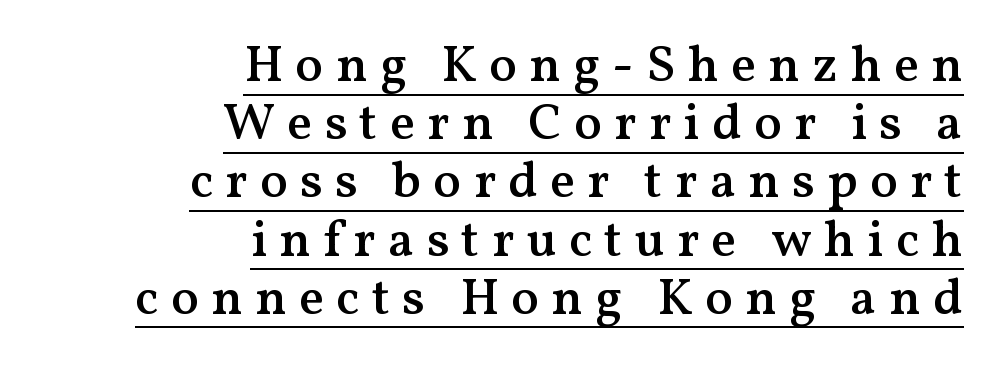
Rows of type sit shoulder to shoulder in the vertical direction. Caption: lettering with a line underneath. Casual observation: everything's shoved over to the right. The typeface chosen for these lines features serifs. Character widths vary here, with narrow letters taking less room than wide ones.
